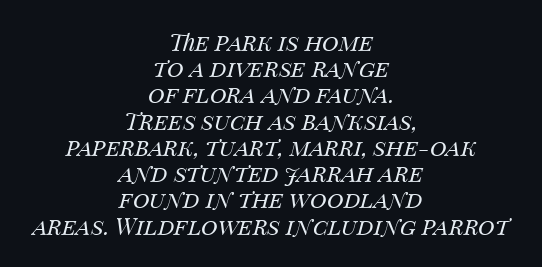
{"italic": "yes", "lean": "right", "slant_degrees": 14, "bold": "no", "underline": "no", "align": "center", "line_spacing": "tight", "line_spacing_ratio": 1.14, "letter_spacing": "normal", "letter_spacing_em": 0.0, "glyph_px": 23}
